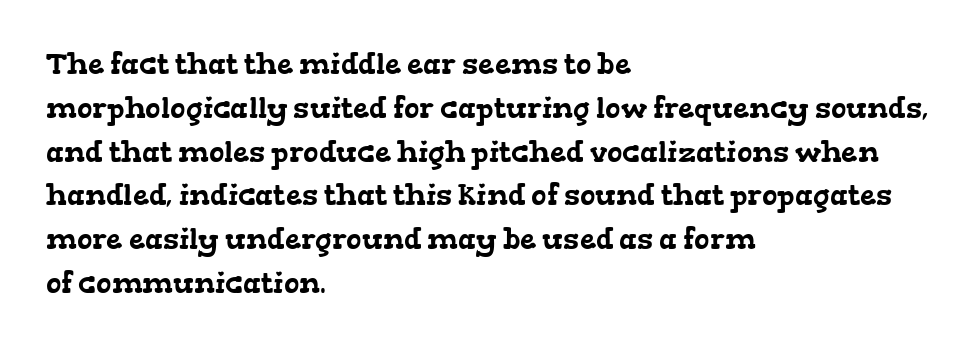
The image shows 29 px wide serif type; set left-aligned, normal line spacing (1.51x), normal letter spacing, not underlined; low stroke contrast and a medium x-height.
